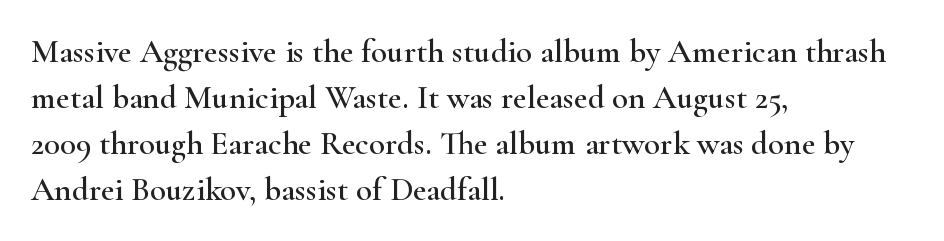
{"serif": "yes", "italic": "no", "width": "wide", "stroke_contrast": "high", "x_height": "small", "monospaced": "no", "underline": "no", "align": "left", "line_spacing": "normal", "line_spacing_ratio": 1.39, "letter_spacing": "normal", "letter_spacing_em": 0.0, "glyph_px": 33}
